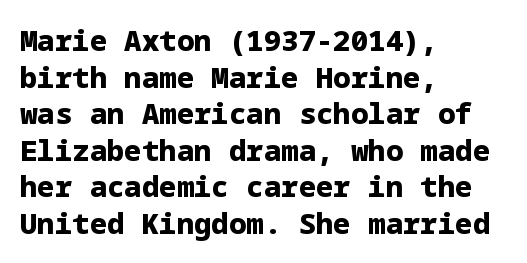
Q: Is the text bold? A: Yes.
Q: Is the text italic (slanted)? A: No, it is upright.
Q: Is the typeface a serif or a sans-serif typeface? A: Sans-serif.
Q: Is the text underlined? A: No.
Q: How is the paragraph aligned? A: Left-aligned.
Q: Is the spacing between letters normal or unusually wide? A: Normal.
Q: Is the spacing between lines tight, normal or loose? A: Normal.
Q: Width (condensed, normal, or wide)? A: Normal.
Q: Stroke contrast? A: Low.
Q: x-height? A: Medium.
